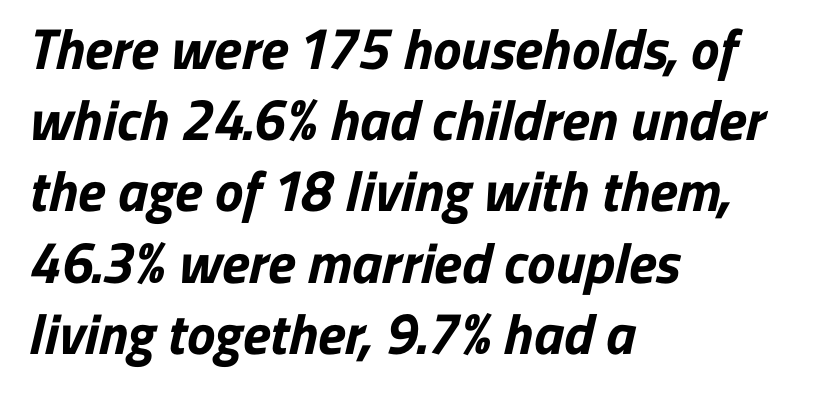
Baseline-to-baseline distance is the conventional proportion of letter height. The strip under each line holds only bare page. Letter spacing: default. Font category for this specimen: sans-serif. Looks like regular typesetting: each glyph gets only the width it needs. Every letter is thick-stroked: bold, no question.
